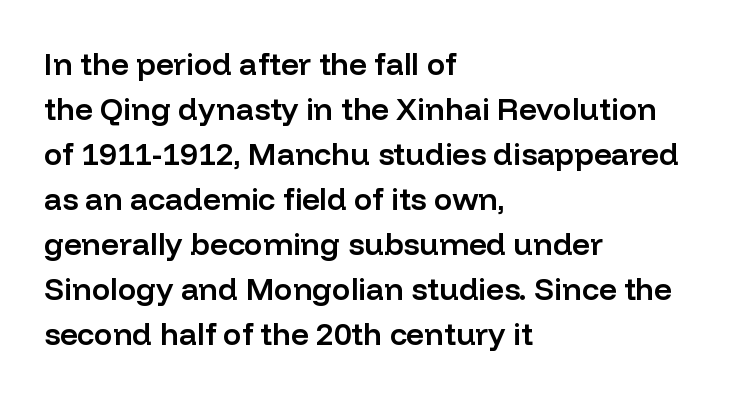
The image shows 31 px semibold sans-serif type, upright; set left-aligned, normal line spacing (1.45x), normal letter spacing, not underlined; low stroke contrast and a medium x-height.
